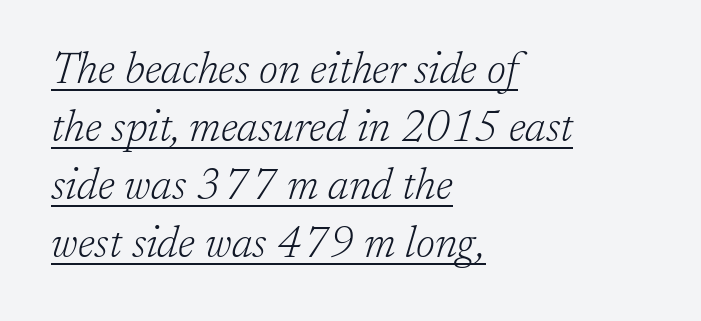
Q: Is the text bold? A: No.
Q: Is the text italic (slanted)? A: Yes, it leans right by about 17 degrees.
Q: Is the typeface a serif or a sans-serif typeface? A: Serif.
Q: Is the text underlined? A: Yes.
Q: How is the paragraph aligned? A: Left-aligned.
Q: Is the spacing between letters normal or unusually wide? A: Normal.
Q: Is the spacing between lines tight, normal or loose? A: Normal.
Q: Width (condensed, normal, or wide)? A: Normal.
Q: Stroke contrast? A: Low.
Q: x-height? A: Medium.
Q: Monospaced? A: No.
